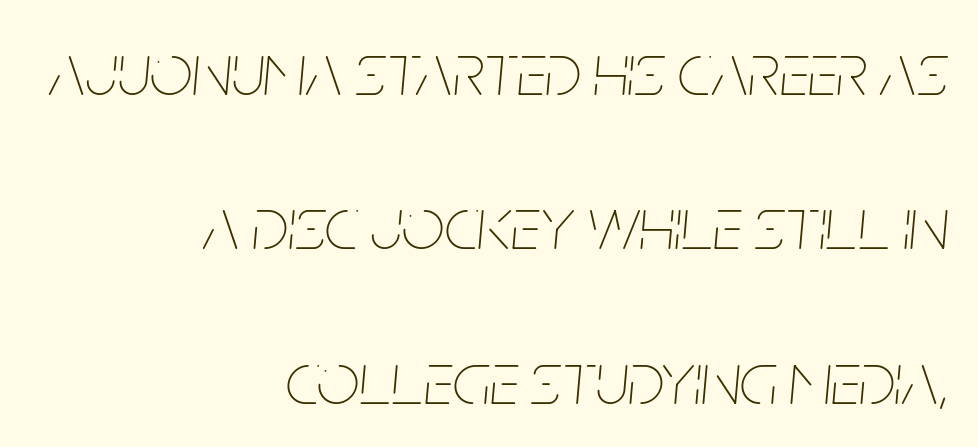
Q: Is the text bold? A: No.
Q: Is the text italic (slanted)? A: Yes, it leans right by about 5 degrees.
Q: Is the text underlined? A: No.
Q: How is the paragraph aligned? A: Right-aligned.
Q: Is the spacing between letters normal or unusually wide? A: Normal.
Q: Is the spacing between lines tight, normal or loose? A: Loose.
Q: Width (condensed, normal, or wide)? A: Condensed.
Q: Stroke contrast? A: Low.
Q: x-height? A: Large.
Q: Monospaced? A: No.
